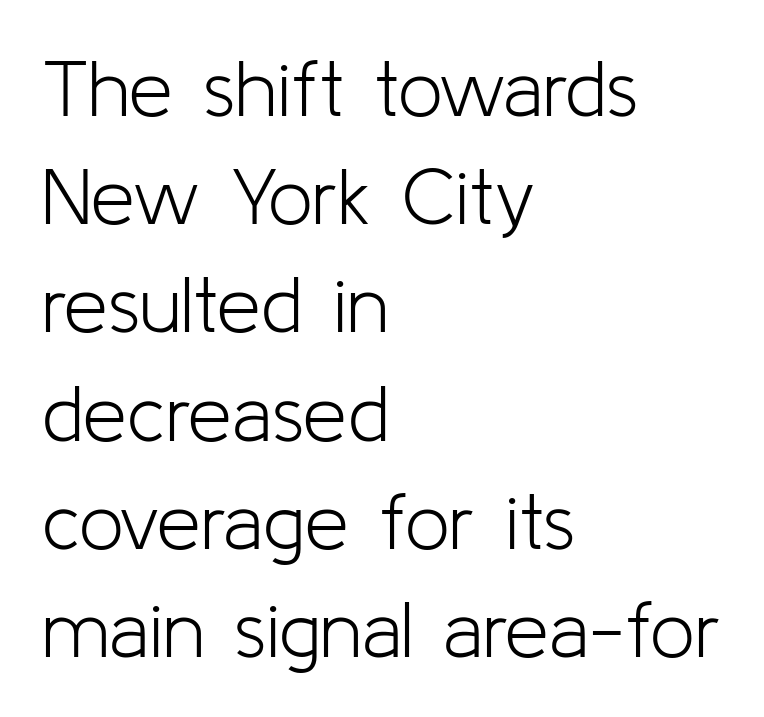
{"serif": "no", "italic": "no", "bold": "no", "weight": "light", "width": "normal", "stroke_contrast": "low", "x_height": "medium", "monospaced": "no", "underline": "no", "align": "left", "line_spacing": "normal", "line_spacing_ratio": 1.37, "letter_spacing": "normal", "letter_spacing_em": 0.0, "glyph_px": 79}
